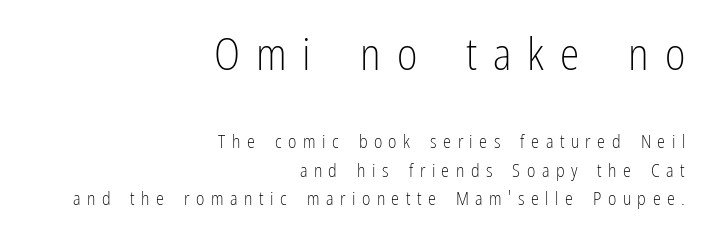
{"serif": "no", "italic": "no", "bold": "no", "weight": "light", "width": "condensed", "stroke_contrast": "low", "x_height": "medium", "monospaced": "no", "underline": "no", "align": "right", "line_spacing": "normal", "line_spacing_ratio": 1.57, "letter_spacing": "wide", "letter_spacing_em": 0.36, "larger_block": "first", "size_ratio": 2.44, "glyph_px": 44}
